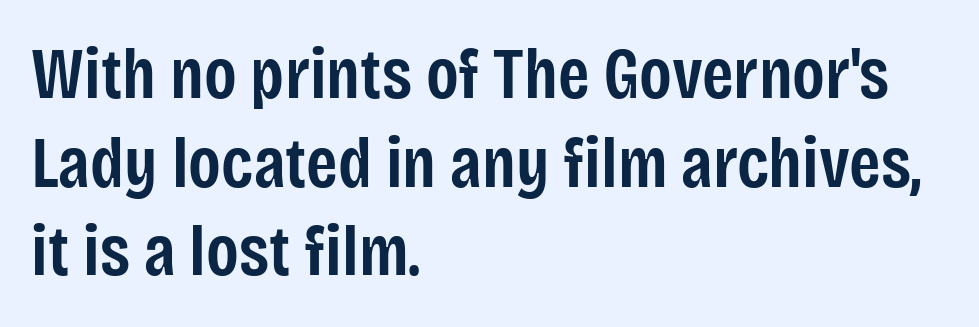
Q: Is the text bold? A: Semi-bold.
Q: Is the text italic (slanted)? A: No, it is upright.
Q: Is the typeface a serif or a sans-serif typeface? A: Sans-serif.
Q: Is the text underlined? A: No.
Q: How is the paragraph aligned? A: Left-aligned.
Q: Is the spacing between letters normal or unusually wide? A: Normal.
Q: Width (condensed, normal, or wide)? A: Condensed.
Q: Stroke contrast? A: Low.
Q: x-height? A: Large.
Q: Monospaced? A: No.
